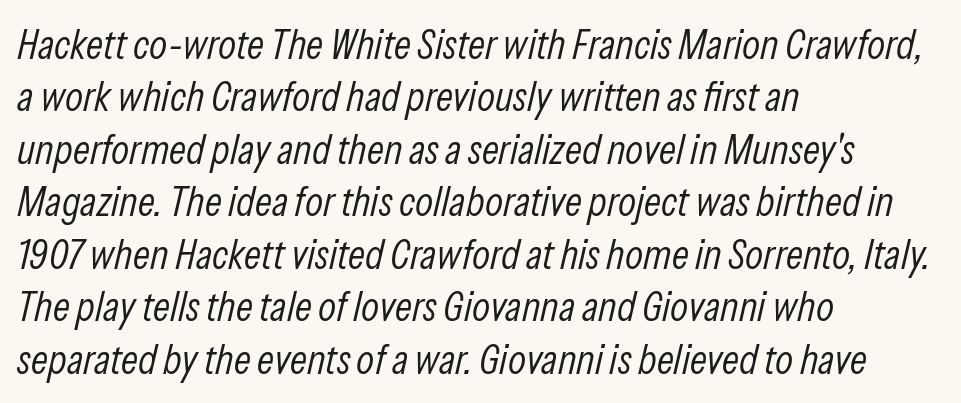
The image shows 42 px light, condensed type, italic (leaning right); set left-aligned, normal line spacing (1.25x), normal letter spacing, not underlined; low stroke contrast and a medium x-height.
